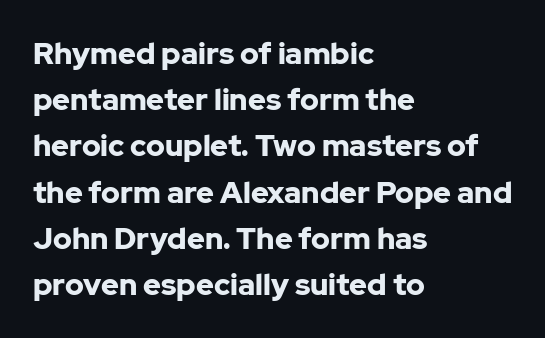
Q: Is the text bold? A: Yes.
Q: Is the text italic (slanted)? A: No, it is upright.
Q: Is the typeface a serif or a sans-serif typeface? A: Sans-serif.
Q: Is the text underlined? A: No.
Q: How is the paragraph aligned? A: Left-aligned.
Q: Is the spacing between letters normal or unusually wide? A: Normal.
Q: Is the spacing between lines tight, normal or loose? A: Normal.
Q: Width (condensed, normal, or wide)? A: Normal.
Q: Stroke contrast? A: Low.
Q: x-height? A: Medium.
Q: Monospaced? A: No.
